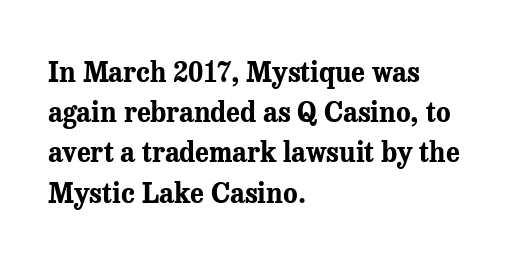
Q: Is the text bold? A: Yes.
Q: Is the text italic (slanted)? A: No, it is upright.
Q: Is the text underlined? A: No.
Q: How is the paragraph aligned? A: Left-aligned.
Q: Is the spacing between letters normal or unusually wide? A: Normal.
Q: Is the spacing between lines tight, normal or loose? A: Normal.
